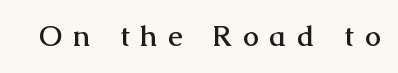
Clear beneath every line of the passage. Check where the strokes stop: tiny serifs finish them off. Vertical strokes here are truly vertical. Tracking here is generous; glyphs stand well apart from one another. You'd pick this weight for a headline — it's a proper bold.
